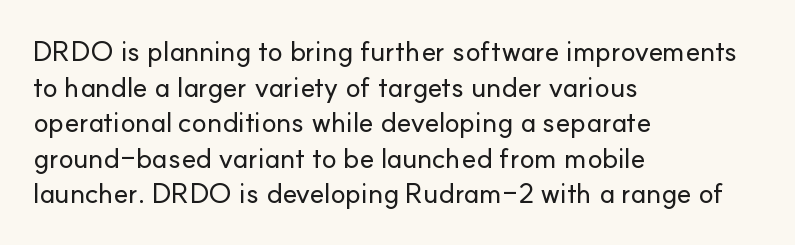
Words float on clear page, feet unadorned. The font family rendered here belongs to the sans-serif group. Varying glyph widths throughout — classic text-font behaviour. Between one letter and the next there's only the usual sliver of space.
